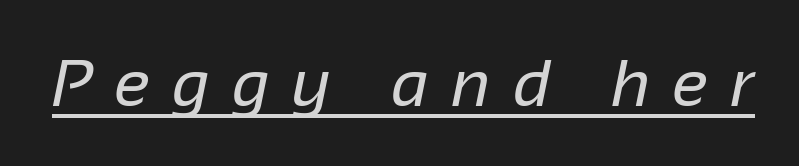
This rendering employs a face without finishing strokes, i.e., a sans-serif. The letters are spread apart with noticeably loose tracking. Here the designer chose a conventional face with non-uniform glyph widths. Stems here are at most as thick as an everyday book face. Underlined type.
